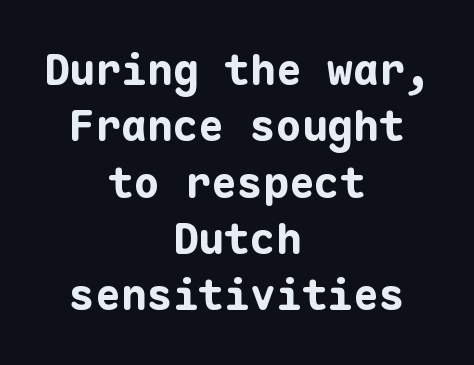
The letters are bold, with thick, heavy strokes. Reading down the block, each line starts at a different indent, mirrored at its end. Words appear dense and cohesive because spacing is normal. Normally led — the rows are evenly, conventionally spaced. The area under the type is left untouched. The letters carry no serifs — their stems end cleanly without finishing strokes.
